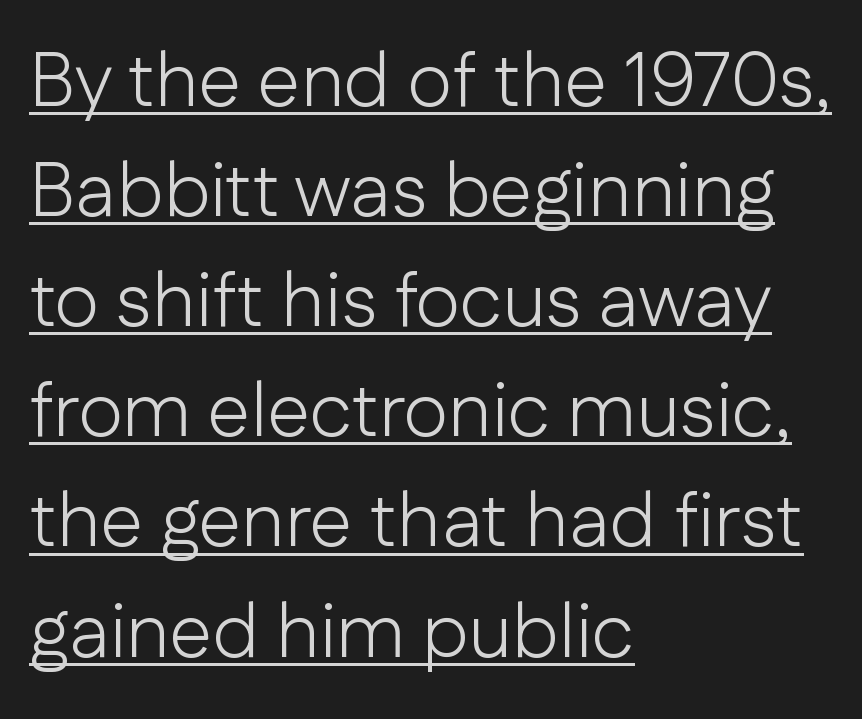
The image shows 77 px light sans-serif type, upright; set left-aligned, normal line spacing (1.43x), normal letter spacing, underlined; low stroke contrast and a medium x-height.
